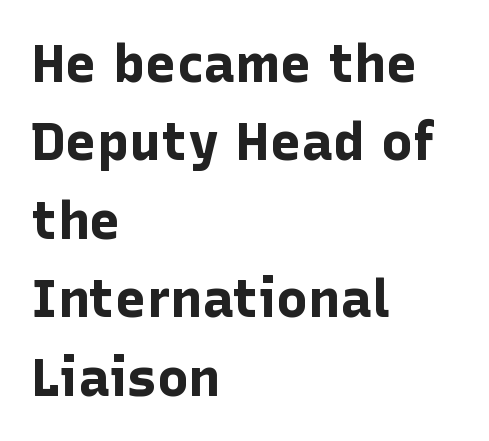
The image shows 53 px bold sans-serif type, upright; set left-aligned, normal line spacing (1.48x), normal letter spacing, not underlined; low stroke contrast and a medium x-height.
